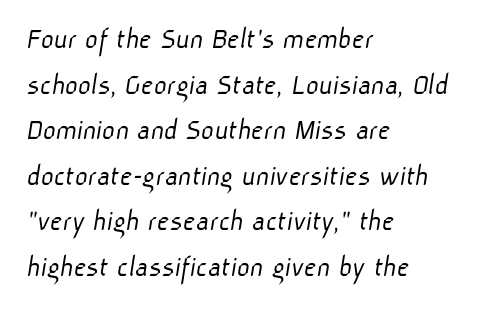
Grotesque or geometric, the face here clearly has no serifs. The horizontal fit of the characters is conventional and even. The strokes are not fattened; the text isn't bold. Lines of text with bare space underneath. This sample has the flowing, uneven cadence of proportional lettering.
